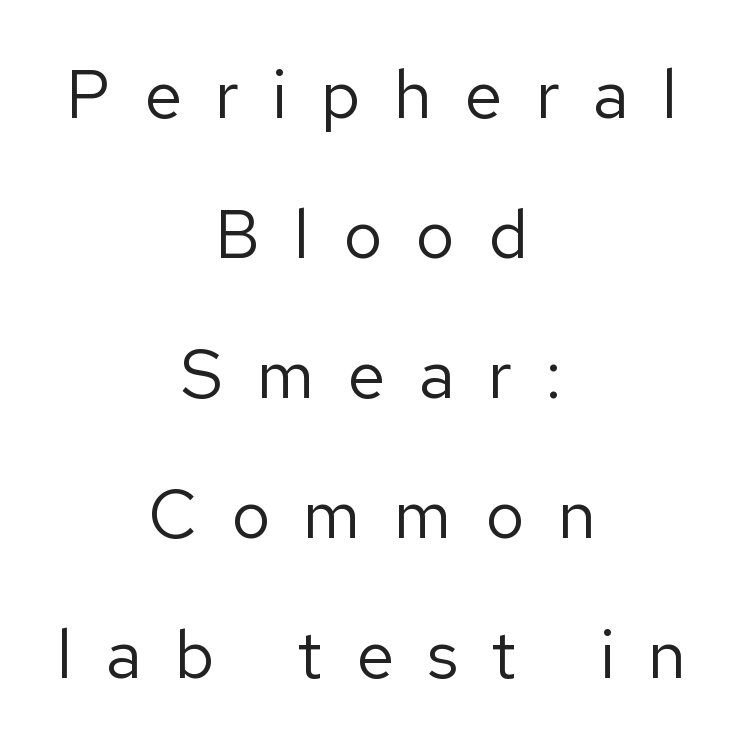
Q: Is the text bold? A: No.
Q: Is the text italic (slanted)? A: No, it is upright.
Q: Is the typeface a serif or a sans-serif typeface? A: Sans-serif.
Q: Is the text underlined? A: No.
Q: How is the paragraph aligned? A: Centered.
Q: Is the spacing between letters normal or unusually wide? A: Unusually wide.
Q: Is the spacing between lines tight, normal or loose? A: Loose.
Q: Width (condensed, normal, or wide)? A: Normal.
Q: Stroke contrast? A: Low.
Q: x-height? A: Medium.
Q: Monospaced? A: No.
